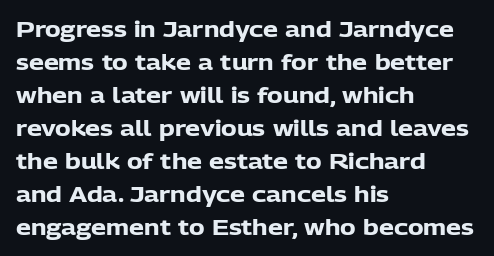
The image shows 21 px bold type, upright; set left-aligned, normal line spacing (1.57x), normal letter spacing, not underlined.
